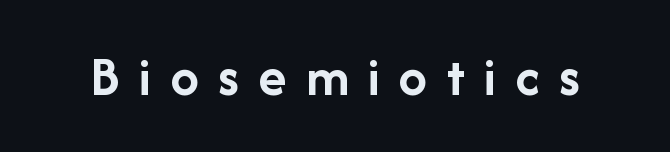
{"serif": "no", "italic": "no", "bold": "yes", "weight": "semibold", "width": "normal", "stroke_contrast": "low", "x_height": "medium", "monospaced": "no", "underline": "no", "letter_spacing": "wide", "letter_spacing_em": 0.34, "glyph_px": 57}
